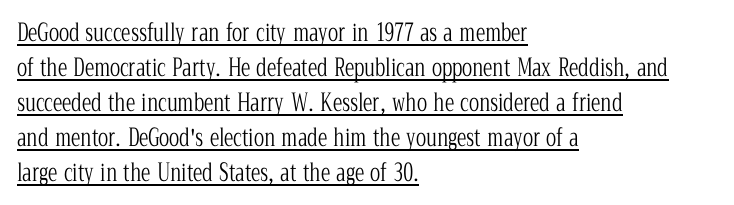
This sample uses plain, unmodified letter spacing. The block of text has a typical density, with ordinary space between rows. The face used here appears with an underline applied. Line starts are locked; line ends wander. Quick note: not italic, upright. No heavy texture on the line: the type isn't bold.
